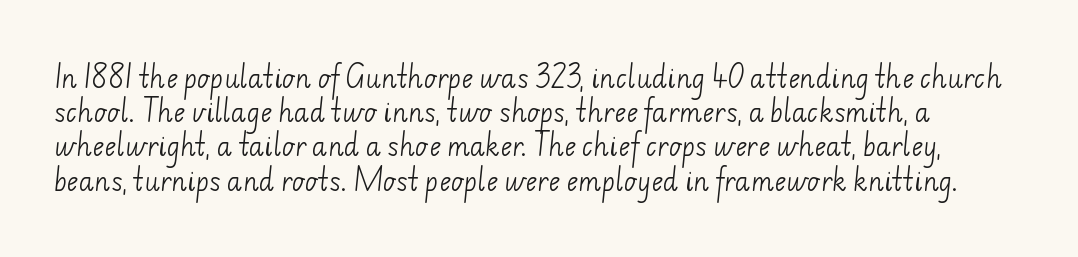
The image shows 25 px text type; set normal line spacing (1.37x), normal letter spacing, not underlined.
